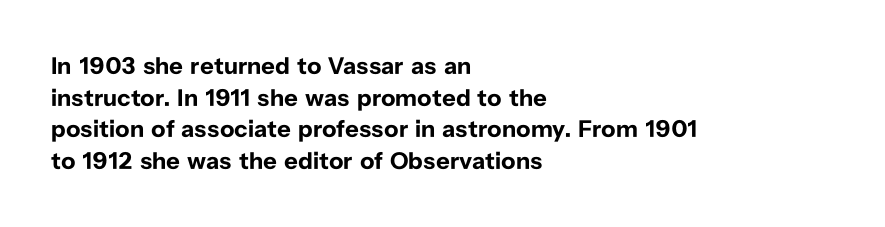
Q: Is the text bold? A: Yes.
Q: Is the text italic (slanted)? A: No, it is upright.
Q: Is the text underlined? A: No.
Q: How is the paragraph aligned? A: Left-aligned.
Q: Is the spacing between letters normal or unusually wide? A: Normal.
Q: Is the spacing between lines tight, normal or loose? A: Normal.
